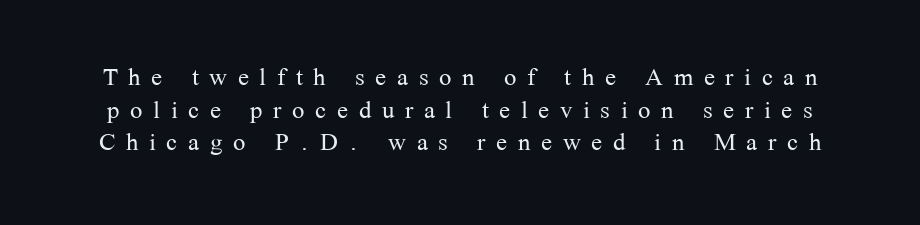
The image shows 33 px light serif type, upright; set tight line spacing (0.99x), unusually wide letter spacing (+0.32 em), not underlined; medium stroke contrast and a medium x-height.
